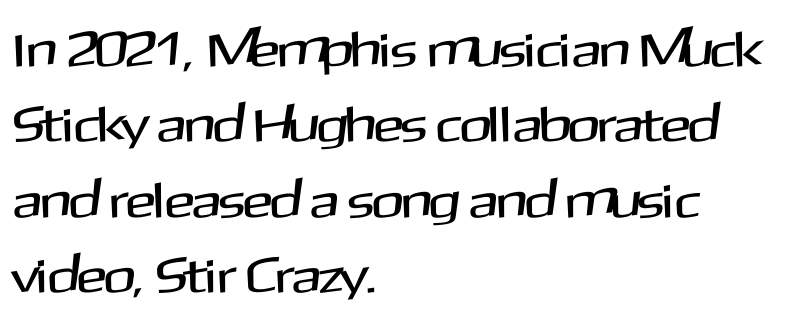
{"serif": "no", "italic": "no", "width": "normal", "stroke_contrast": "medium", "x_height": "medium", "monospaced": "no", "underline": "no", "align": "left", "line_spacing": "normal", "line_spacing_ratio": 1.51, "letter_spacing": "normal", "letter_spacing_em": 0.0, "glyph_px": 50}
